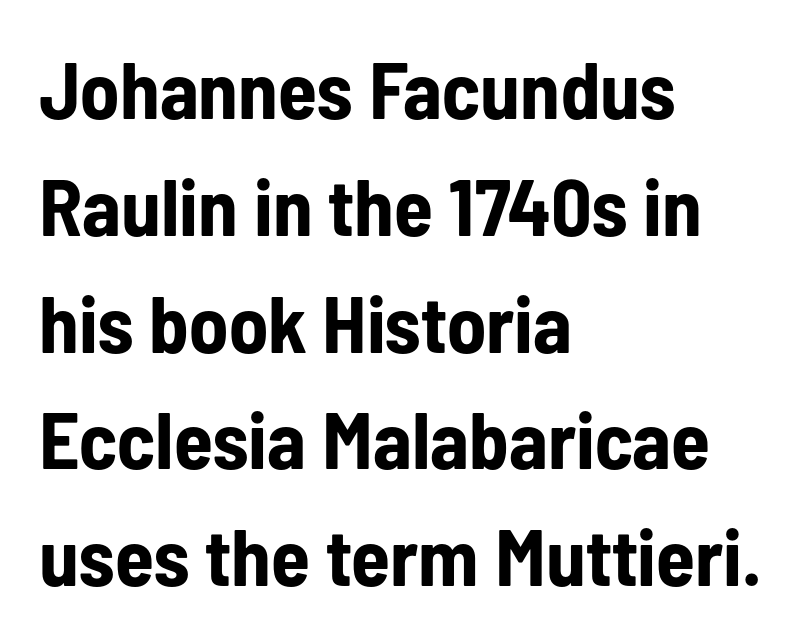
{"serif": "no", "italic": "no", "bold": "yes", "weight": "bold", "width": "condensed", "stroke_contrast": "low", "x_height": "medium", "monospaced": "no", "underline": "no", "align": "left", "line_spacing": "normal", "line_spacing_ratio": 1.46, "letter_spacing": "normal", "letter_spacing_em": 0.0, "glyph_px": 80}
